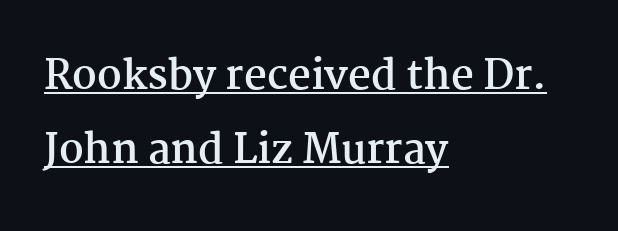
A classic flush-left, rag-right setting is used for this passage. There is no visible air inserted between adjacent glyphs. Plenty of ink on the page — the face is bold. The typography opts for an upright posture over an oblique one. Underlined type.
